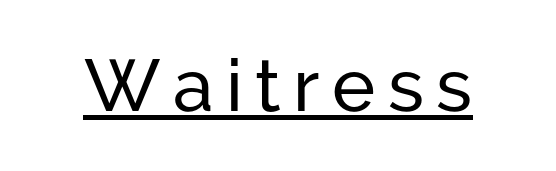
The image shows 73 px sans-serif type, upright; set underlined; low stroke contrast and a medium x-height.
